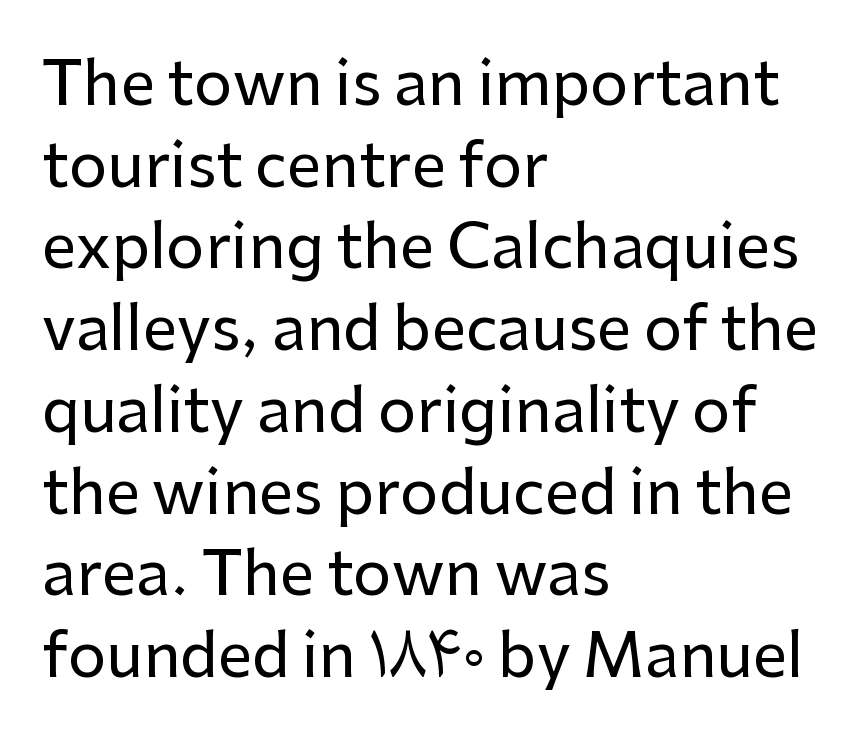
The image shows 61 px sans-serif type, upright; set left-aligned, normal line spacing (1.34x), normal letter spacing, not underlined; low stroke contrast and a medium x-height.
